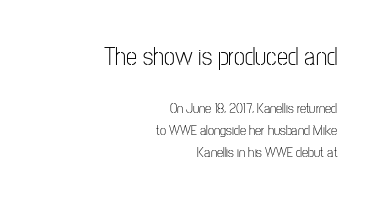
The image shows 25 px text type, upright; set right-aligned, normal line spacing (1.57x), normal letter spacing, not underlined; the first (top) block is 1.79x larger.
